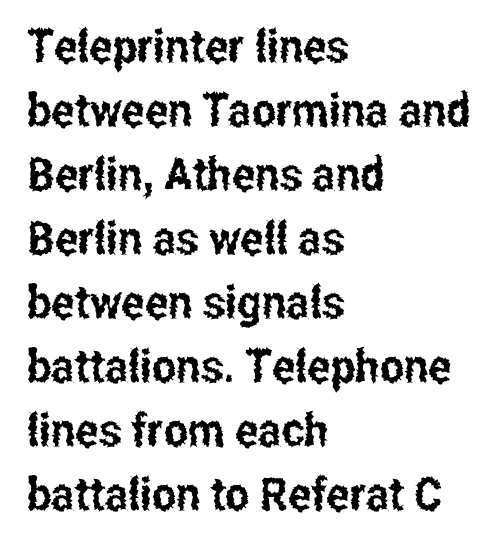
Q: Is the text italic (slanted)? A: No, it is upright.
Q: Is the typeface a serif or a sans-serif typeface? A: Sans-serif.
Q: Is the text underlined? A: No.
Q: How is the paragraph aligned? A: Left-aligned.
Q: Is the spacing between letters normal or unusually wide? A: Normal.
Q: Is the spacing between lines tight, normal or loose? A: Normal.
Q: Width (condensed, normal, or wide)? A: Condensed.
Q: Stroke contrast? A: Low.
Q: x-height? A: Medium.
Q: Monospaced? A: No.
